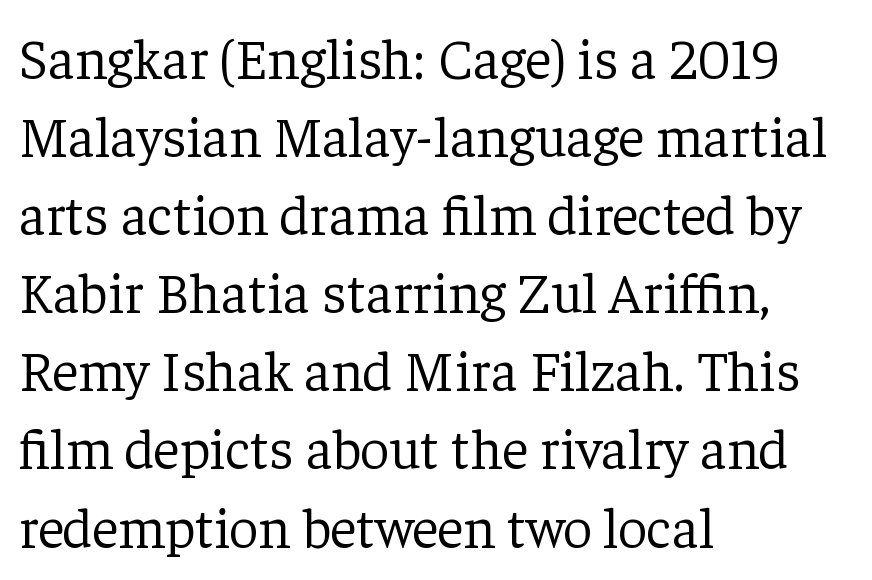
There is no visible air inserted between adjacent glyphs. Has an underline been added? It has not. This sample is left-justified, so line endings fall wherever the words run out. How would I describe the line gaps? Plain and ordinary. The lettering holds an erect, upright posture throughout. Stroke terminals: seriffed.
